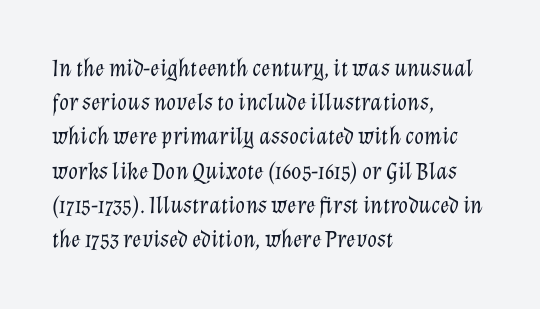
Does the leading feel generous? No, just average. Underline: absent. Students, note that the glyphs here touch the page at normal intervals. A student would call this left alignment; a typographer would say flush left, rag right.
